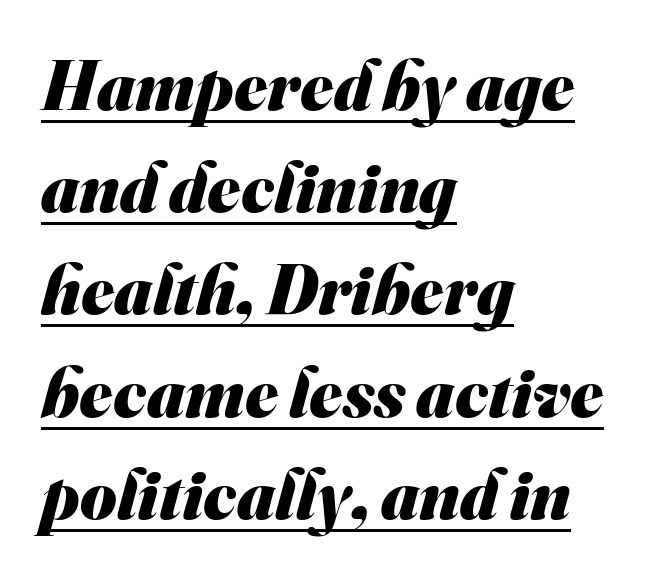
The image shows 70 px heavy sans-serif type; set left-aligned, normal line spacing (1.46x), normal letter spacing, underlined; medium stroke contrast and a small x-height.
